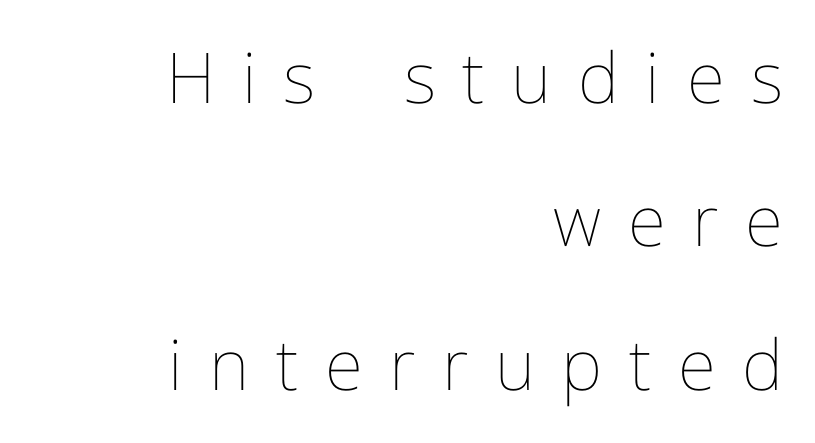
The image shows 70 px thin type, upright; set right-aligned, loose line spacing (2.05x), unusually wide letter spacing (+0.38 em), not underlined; low stroke contrast and a medium x-height.
